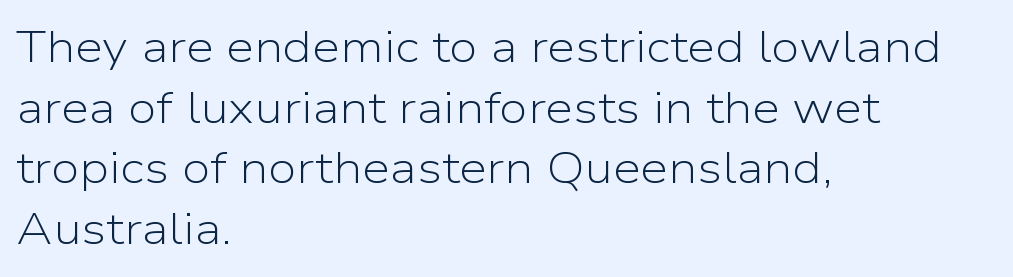
{"serif": "no", "italic": "no", "bold": "no", "weight": "light", "width": "normal", "stroke_contrast": "low", "x_height": "medium", "monospaced": "no", "underline": "no", "align": "left", "line_spacing": "normal", "line_spacing_ratio": 1.35, "letter_spacing": "normal", "letter_spacing_em": 0.0, "glyph_px": 45}
